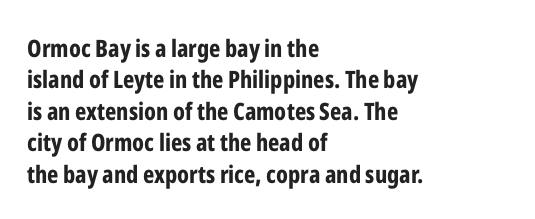
Q: Is the text bold? A: Yes.
Q: Is the text italic (slanted)? A: No, it is upright.
Q: Is the text underlined? A: No.
Q: How is the paragraph aligned? A: Left-aligned.
Q: Is the spacing between letters normal or unusually wide? A: Normal.
Q: Is the spacing between lines tight, normal or loose? A: Normal.
